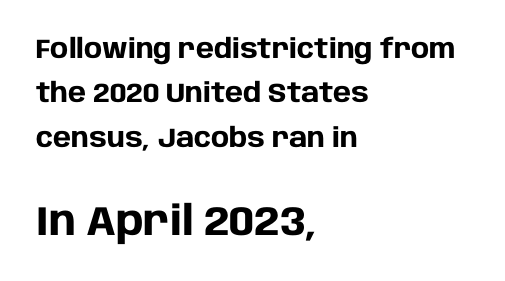
Q: Is the text bold? A: Yes.
Q: Is the text italic (slanted)? A: No, it is upright.
Q: Is the typeface a serif or a sans-serif typeface? A: Sans-serif.
Q: Is the text underlined? A: No.
Q: How is the paragraph aligned? A: Left-aligned.
Q: Is the spacing between letters normal or unusually wide? A: Normal.
Q: Is the spacing between lines tight, normal or loose? A: Normal.
Q: Which block of text is set in a larger size, the first (top) or the second (bottom)? A: The second (bottom) one.
Q: Width (condensed, normal, or wide)? A: Normal.
Q: Stroke contrast? A: Low.
Q: x-height? A: Large.
Q: Monospaced? A: No.
